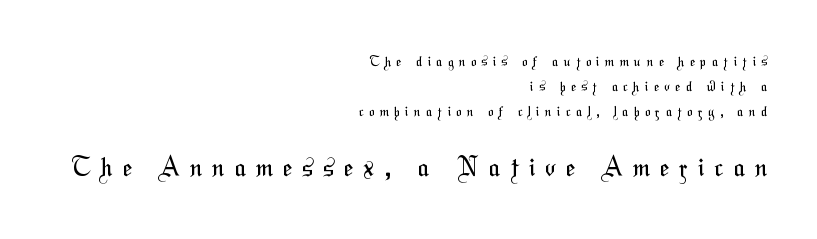
Inter-character spacing is expanded well beyond the font's built-in metrics. Is the type heavy? It reads as light-to-regular instead. The string is rendered with underlining switched off. The second block has been scaled up relative to the first. Teacher's note: observe the even right margin — that is flush-right alignment.
